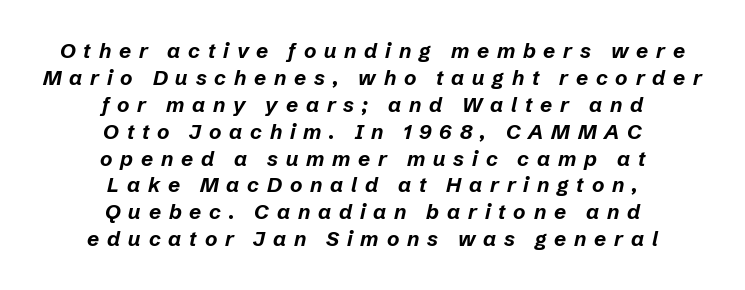
{"italic": "yes", "lean": "right", "slant_degrees": 12, "bold": "yes", "underline": "no", "align": "center", "line_spacing": "normal", "line_spacing_ratio": 1.28, "letter_spacing": "wide", "letter_spacing_em": 0.37, "glyph_px": 21}
